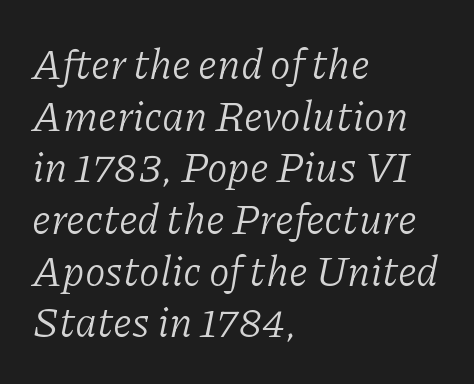
The image shows 42 px light serif type, italic (leaning right); set left-aligned, line spacing 1.23x, normal letter spacing, not underlined; low stroke contrast and a medium x-height.
